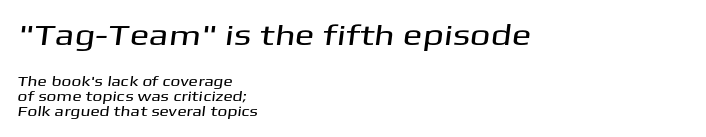
The characters display no serif detailing; their extremities are plain. Each letter keeps its own natural width here, so spacing adapts to shape. The passage shown has conventional tracking throughout. In this sample the first text group is rendered at the bigger scale.
